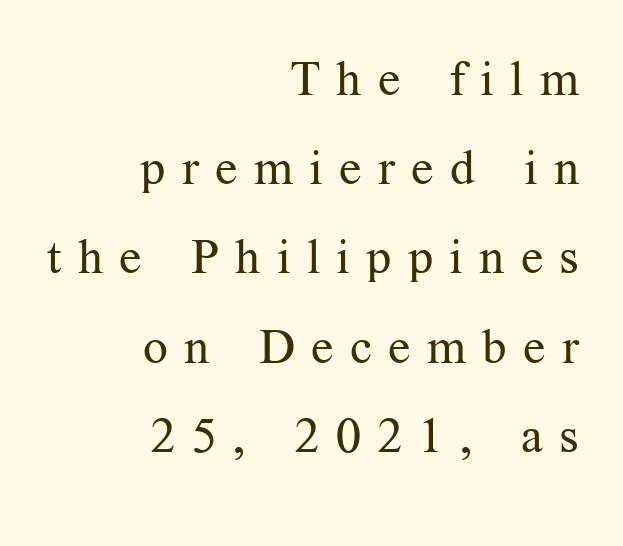
The image shows 49 px regular-weight serif type, upright; set right-aligned, line spacing 1.82x, unusually wide letter spacing (+0.33 em), not underlined; medium stroke contrast and a medium x-height.
